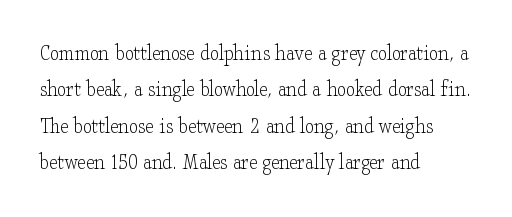
Compared with typical paragraphs, the rows here are spaced about the same. The letterforms sit at book weight or below. Ascenders rise straight up at ninety degrees. The lines are quadded left. Check the space under the baseline: it is left empty. Tracking value appears to be zero — textbook default spacing.
